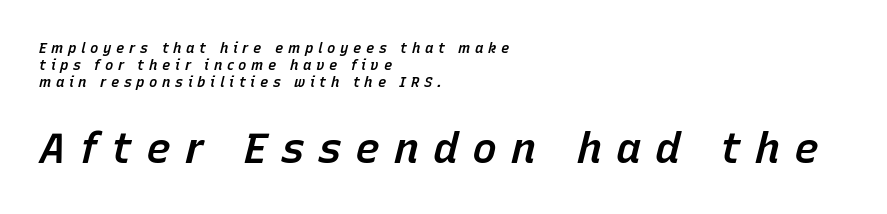
{"italic": "yes", "lean": "right", "slant_degrees": 15, "bold": "semi", "weight": "semibold", "width": "normal", "stroke_contrast": "low", "x_height": "medium", "monospaced": "no", "underline": "no", "align": "left", "line_spacing_ratio": 1.21, "letter_spacing": "wide", "letter_spacing_em": 0.33, "larger_block": "second", "size_ratio": 3.0, "glyph_px": 42}
